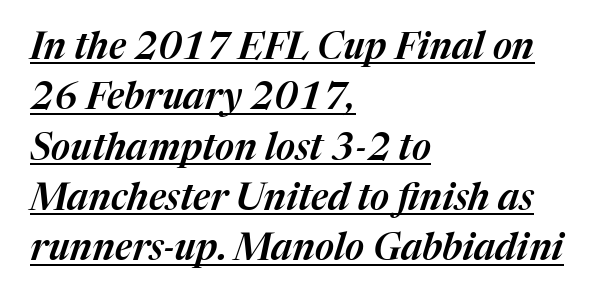
Q: Is the text italic (slanted)? A: Yes, it leans right by about 17 degrees.
Q: Is the text underlined? A: Yes.
Q: How is the paragraph aligned? A: Left-aligned.
Q: Is the spacing between letters normal or unusually wide? A: Normal.
Q: Is the spacing between lines tight, normal or loose? A: Normal.
Q: Width (condensed, normal, or wide)? A: Normal.
Q: Stroke contrast? A: Medium.
Q: x-height? A: Medium.
Q: Monospaced? A: No.
